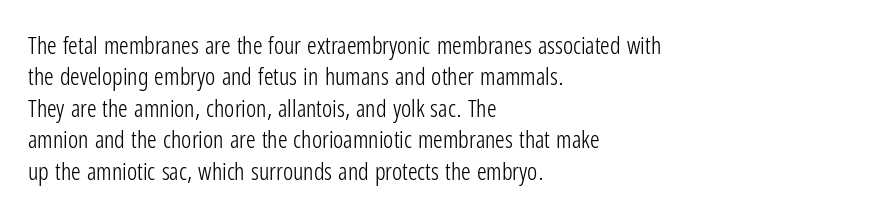
{"italic": "no", "bold": "no", "underline": "no", "align": "left", "line_spacing": "normal", "line_spacing_ratio": 1.31, "letter_spacing": "normal", "letter_spacing_em": 0.0, "glyph_px": 24}
